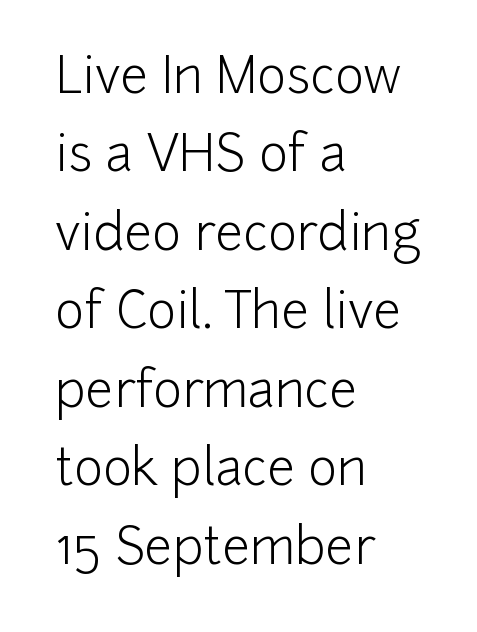
Does extra space separate the letters? No, they use regular spacing. The strokes are not fattened; the text isn't bold. Upright lettering throughout. You could not count columns in this text — the font is proportionally spaced.
